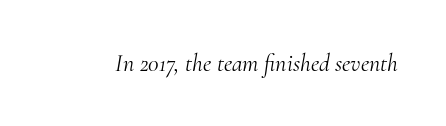
The image shows 24 px text type, italic (leaning right); set normal letter spacing, not underlined.
